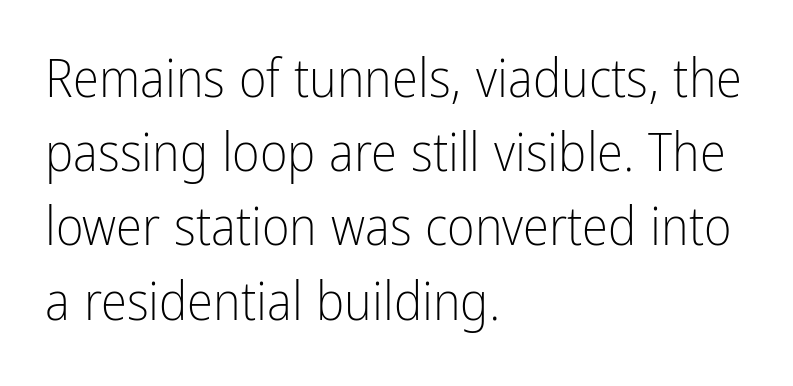
Each letter's strokes conclude bluntly, with no projecting serifs. Every stem runs plumb, perpendicular to the baseline. Bold? No — there's no thickening of the strokes. These lines are rendered in a variable-pitch font.
